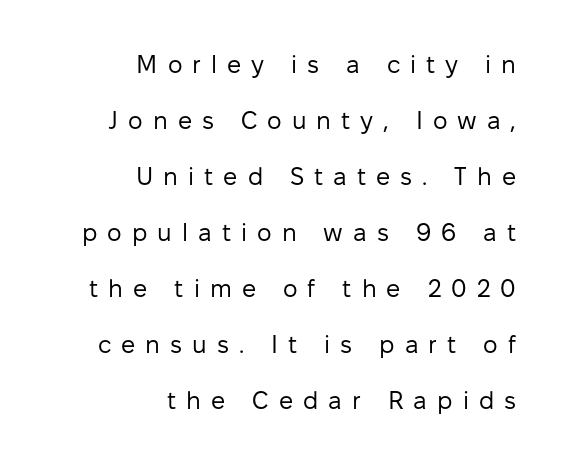
Letter spacing: wide. How would I describe the line gaps? Wide and relaxed. Decoration check: the copy has no underline. Designer's note — italics off, roman on. Bold? No — there's no thickening of the strokes. Right-aligned paragraph, ragged on the left.
